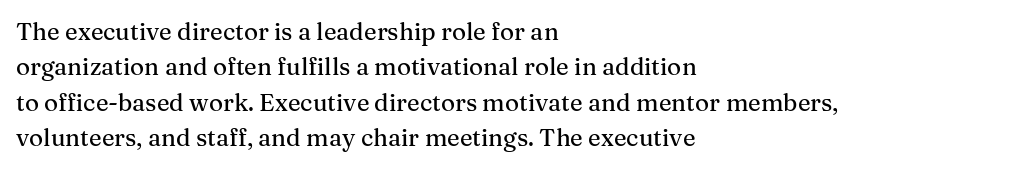
{"italic": "no", "underline": "no", "align": "left", "line_spacing": "normal", "line_spacing_ratio": 1.47, "letter_spacing": "normal", "letter_spacing_em": 0.0, "glyph_px": 24}
